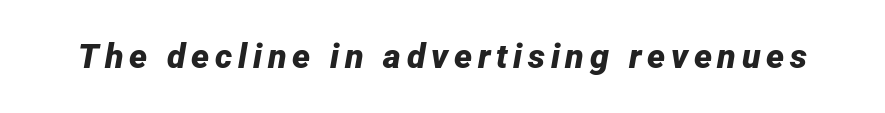
The image shows 34 px bold type, italic (leaning right); set not underlined; low stroke contrast and a medium x-height.
